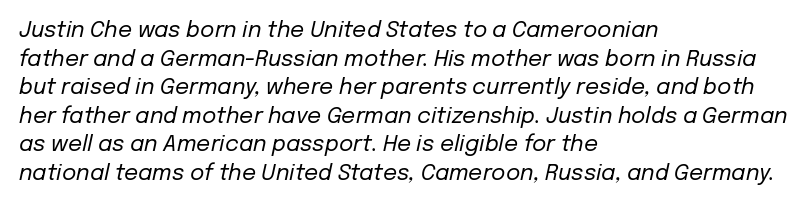
{"italic": "yes", "lean": "right", "slant_degrees": 12, "bold": "no", "underline": "no", "align": "left", "line_spacing": "normal", "line_spacing_ratio": 1.3, "letter_spacing": "normal", "letter_spacing_em": 0.0, "glyph_px": 22}
